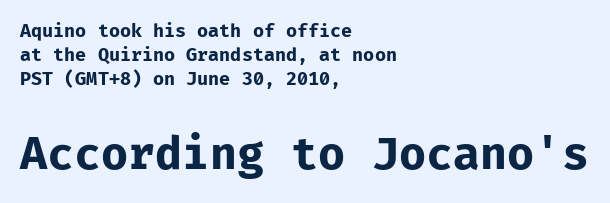
{"serif": "no", "italic": "no", "bold": "yes", "weight": "bold", "width": "normal", "stroke_contrast": "low", "x_height": "medium", "monospaced": "yes", "underline": "no", "align": "left", "line_spacing": "normal", "line_spacing_ratio": 1.34, "letter_spacing": "normal", "letter_spacing_em": 0.0, "larger_block": "second", "size_ratio": 2.44, "glyph_px": 44}
